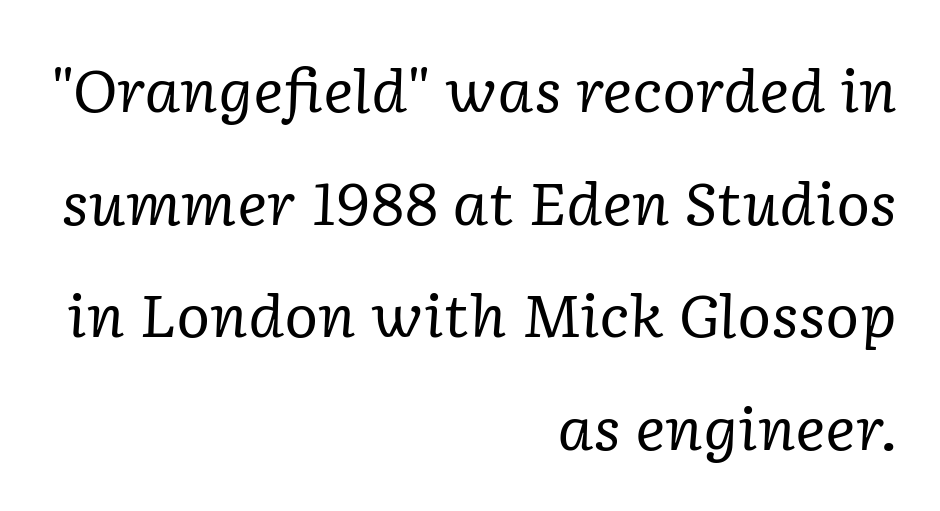
A student would call this right alignment; a typographer would say flush right, rag left. The passage shown is typed in a proportional face where columns would drift. Small tapered or slab feet sit at the stroke ends, so this counts as serif. Unmarked baselines from the first word to the last. What's the leading like? Stretched, with rows far apart. The glyphs look as if they've been sheared to an angle.
